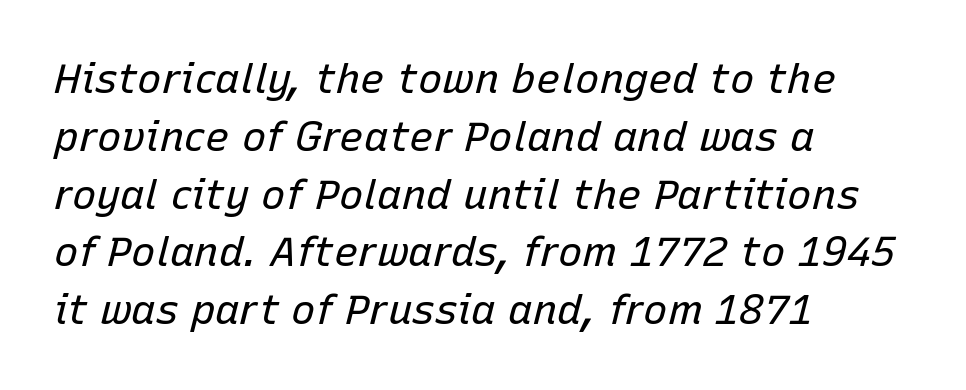
Q: Is the text bold? A: No.
Q: Is the text italic (slanted)? A: Yes, it leans right by about 15 degrees.
Q: Is the text underlined? A: No.
Q: How is the paragraph aligned? A: Left-aligned.
Q: Is the spacing between letters normal or unusually wide? A: Normal.
Q: Is the spacing between lines tight, normal or loose? A: Normal.
Q: Width (condensed, normal, or wide)? A: Normal.
Q: Stroke contrast? A: Low.
Q: x-height? A: Medium.
Q: Monospaced? A: No.
